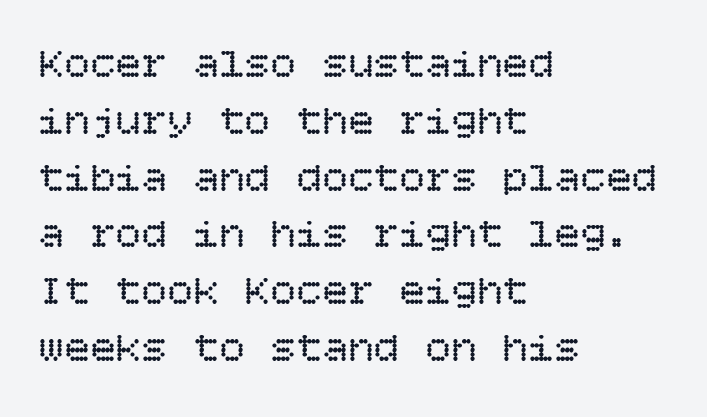
Tracking here is standard; glyphs follow each other at the usual distance. Does the copy run flush right? No — it runs flush left. The type sits square on the baseline with zero lean. Descenders are the only things crossing below the line.
